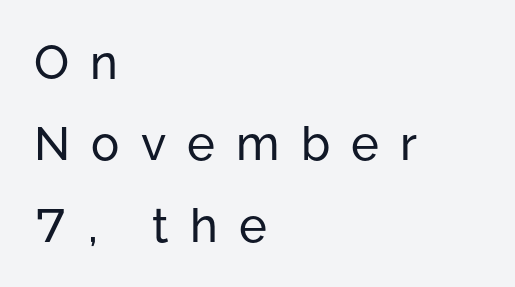
Q: Is the text italic (slanted)? A: No, it is upright.
Q: Is the typeface a serif or a sans-serif typeface? A: Sans-serif.
Q: Is the text underlined? A: No.
Q: How is the paragraph aligned? A: Left-aligned.
Q: Is the spacing between letters normal or unusually wide? A: Unusually wide.
Q: Width (condensed, normal, or wide)? A: Normal.
Q: Stroke contrast? A: Low.
Q: x-height? A: Medium.
Q: Monospaced? A: No.
